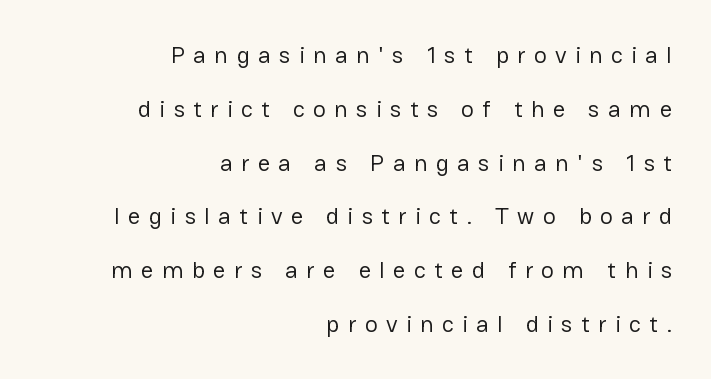
The rendering anchors every line to the right-hand side. The lines are spread far apart with generous leading. Ink coverage per letter is moderate at most. A bare baseline throughout the passage.
